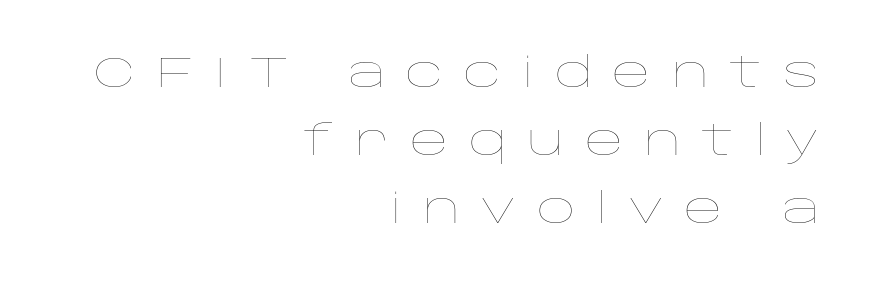
Spacing verdict: proportional, widths tailored to each character. The letters stand straight up with perfectly vertical stems. Unbolded letterforms with no extra heft. Notice how the passage keeps a crisp vertical edge on the right only. The passage shown stacks its lines at a standard gap. Each word looks stretched out because of the extra space between its letters.
